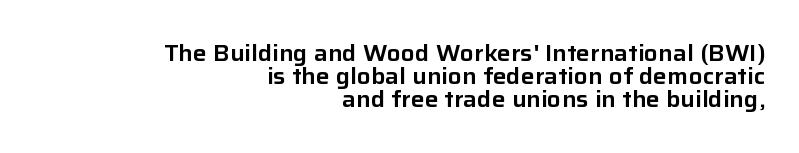
Q: Is the text italic (slanted)? A: No, it is upright.
Q: Is the text underlined? A: No.
Q: How is the paragraph aligned? A: Right-aligned.
Q: Is the spacing between letters normal or unusually wide? A: Normal.
Q: Is the spacing between lines tight, normal or loose? A: Tight.
